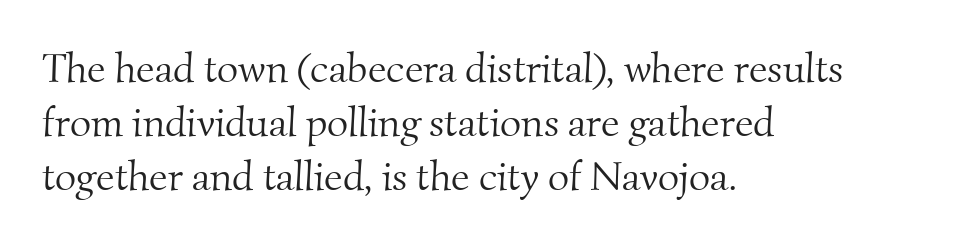
The strokes carry an ordinary text weight at most. Where is the straight margin? On the left. The passage shown is typed in a proportional face where columns would drift. Is there much room between lines? A standard amount, neither cramped nor airy. The type is set solid horizontally, with unmodified tracking.
